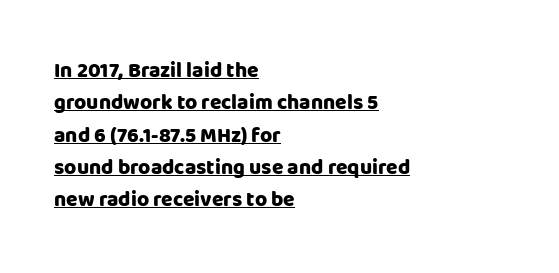
{"italic": "no", "bold": "yes", "underline": "yes", "align": "left", "line_spacing": "normal", "line_spacing_ratio": 1.54, "letter_spacing": "normal", "letter_spacing_em": 0.0, "glyph_px": 21}
